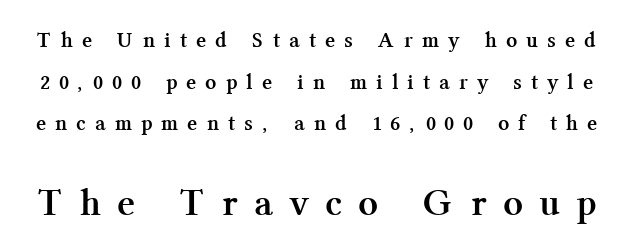
{"serif": "yes", "italic": "no", "bold": "yes", "weight": "semibold", "width": "normal", "stroke_contrast": "medium", "x_height": "medium", "monospaced": "no", "underline": "no", "line_spacing_ratio": 1.89, "letter_spacing": "wide", "letter_spacing_em": 0.49, "larger_block": "second", "size_ratio": 1.77, "glyph_px": 39}
